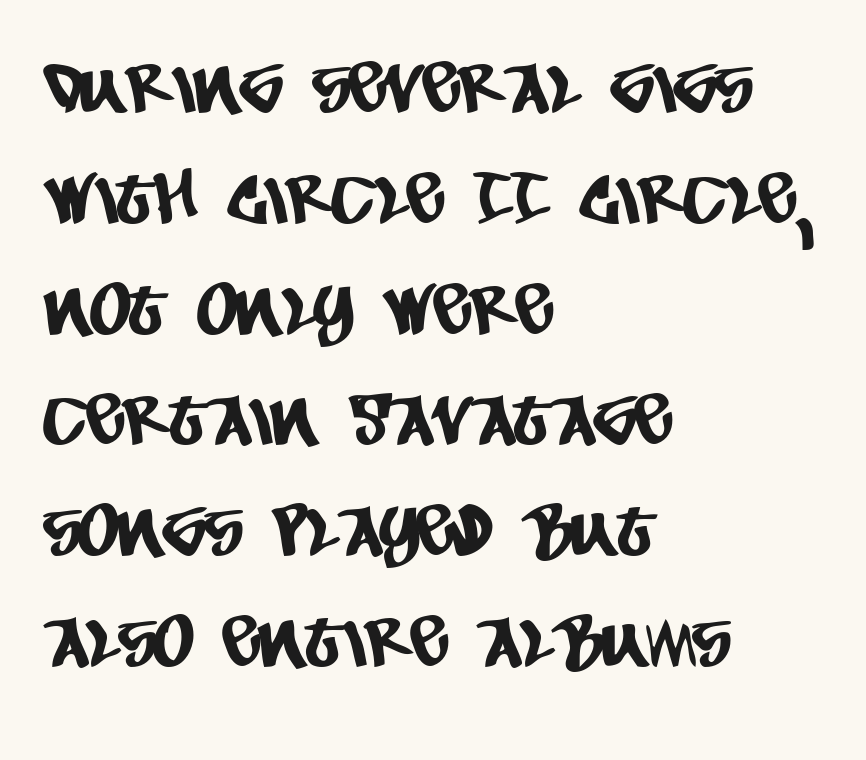
The image shows 71 px condensed sans-serif type; set left-aligned, normal line spacing (1.56x), normal letter spacing, not underlined; low stroke contrast and a large x-height.
